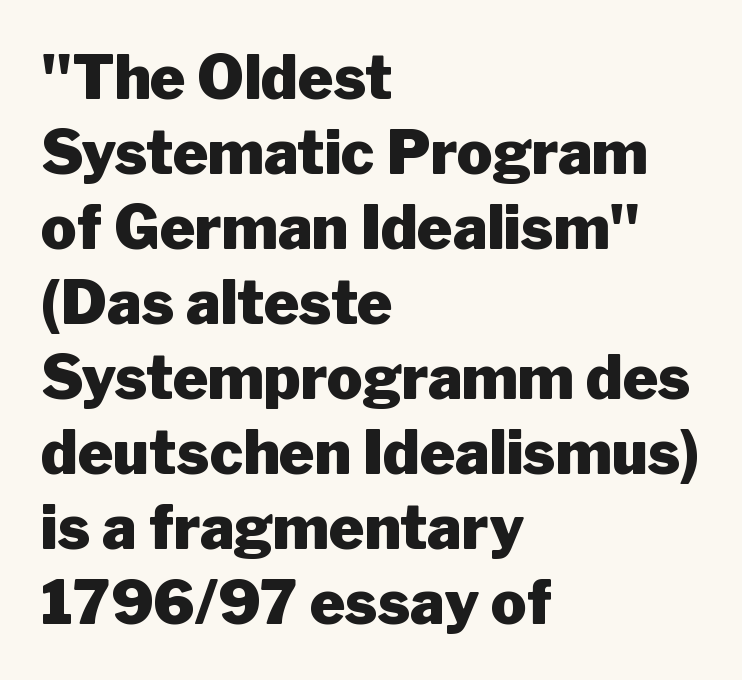
Q: Is the text bold? A: Yes.
Q: Is the text italic (slanted)? A: No, it is upright.
Q: Is the typeface a serif or a sans-serif typeface? A: Sans-serif.
Q: Is the text underlined? A: No.
Q: How is the paragraph aligned? A: Left-aligned.
Q: Is the spacing between letters normal or unusually wide? A: Normal.
Q: Is the spacing between lines tight, normal or loose? A: Normal.
Q: Width (condensed, normal, or wide)? A: Normal.
Q: Stroke contrast? A: Low.
Q: x-height? A: Medium.
Q: Monospaced? A: No.
